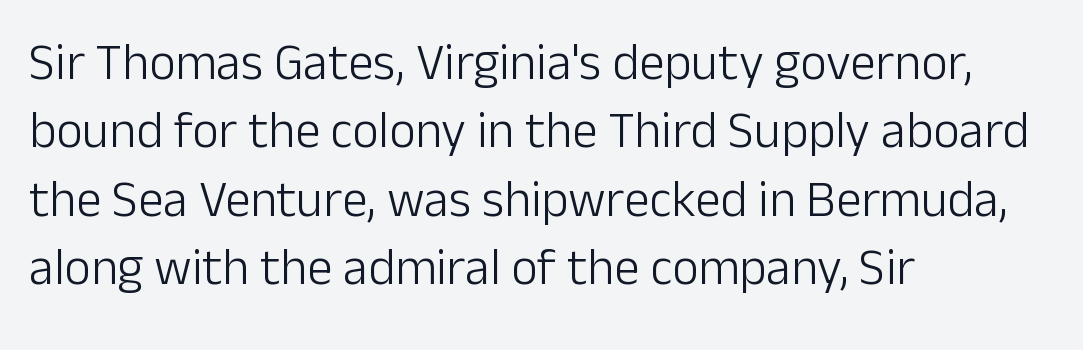
The image shows 51 px light sans-serif type, upright; set left-aligned, normal line spacing (1.34x), normal letter spacing, not underlined; low stroke contrast and a medium x-height.
